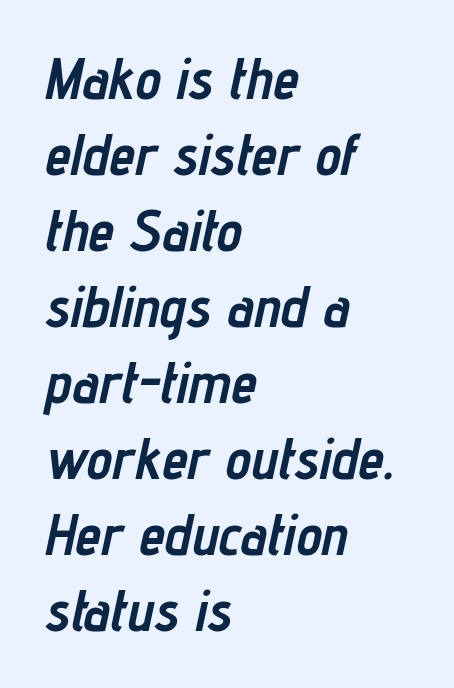
Alignment: flush left. A dark, heavy texture on the line: the type is bold. How would I describe the line gaps? Plain and ordinary. Observe the ordinary spacing: letters are neighbours, not strangers. Note the varied advance widths — an 'i' is clearly narrower than an 'm'. Slanted lettering throughout.
